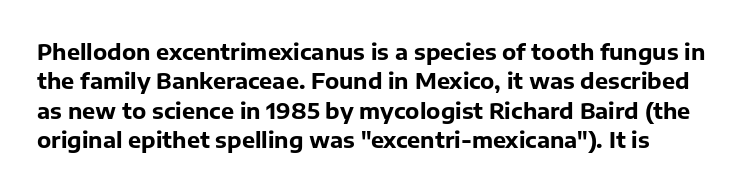
{"italic": "no", "bold": "yes", "underline": "no", "line_spacing": "normal", "line_spacing_ratio": 1.33, "letter_spacing": "normal", "letter_spacing_em": 0.0, "glyph_px": 22}
